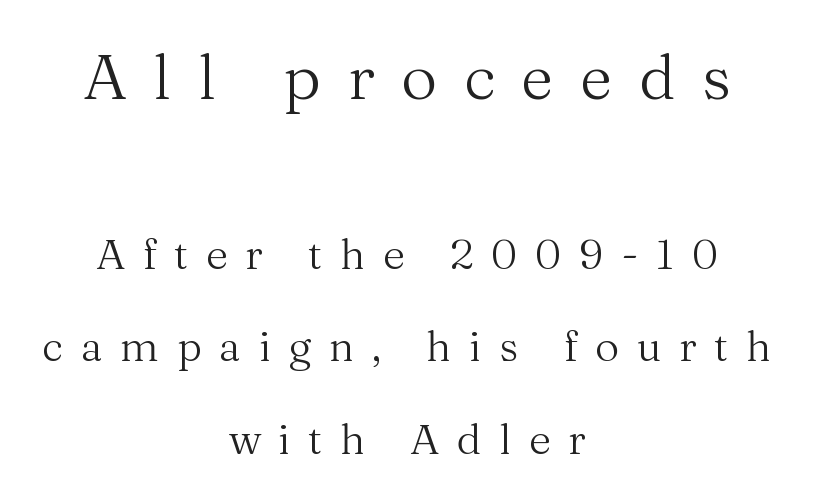
Quick note: interline space is abundant. Posture: upright roman. A typesetter would call this heavily tracked-out type. Compared with a flush-left layout, this one balances lines on the center instead.
